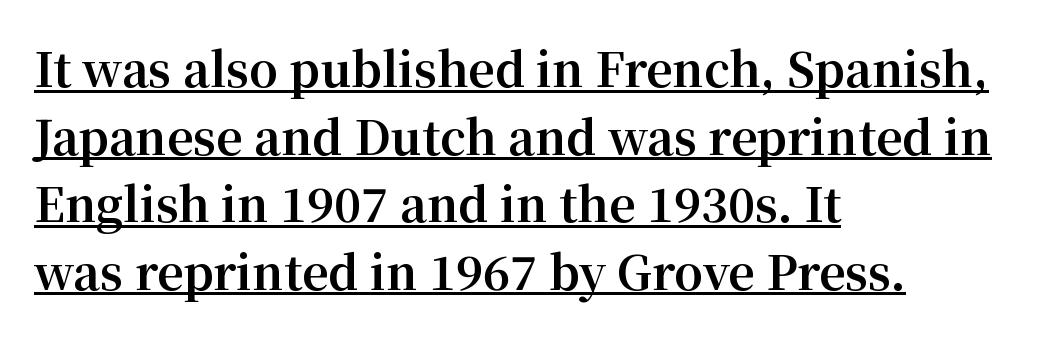
Q: Is the text bold? A: Yes.
Q: Is the text italic (slanted)? A: No, it is upright.
Q: Is the typeface a serif or a sans-serif typeface? A: Serif.
Q: Is the text underlined? A: Yes.
Q: How is the paragraph aligned? A: Left-aligned.
Q: Is the spacing between letters normal or unusually wide? A: Normal.
Q: Is the spacing between lines tight, normal or loose? A: Normal.
Q: Width (condensed, normal, or wide)? A: Normal.
Q: Stroke contrast? A: Medium.
Q: x-height? A: Medium.
Q: Monospaced? A: No.
